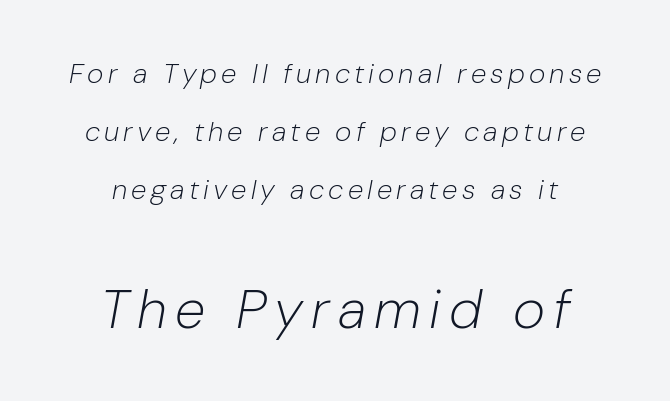
These two chunks differ in scale, with the bottom chunk taking the larger measure. Caption: face not bold, strokes unweighted. A centered setting, common on invitations and titles, is used for this passage. The glyphs look as if they've been sheared to an angle. The face used here is proportionally spaced, like ordinary book or web type.
